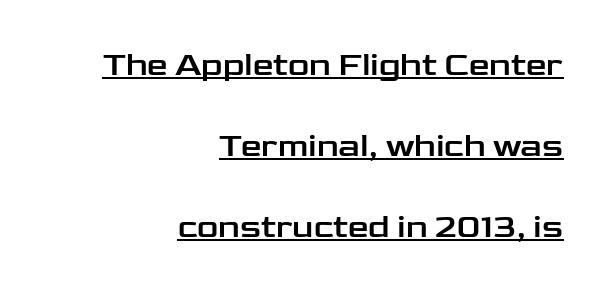
One glance says open: line gaps are wider than usual. In CSS terms this would be text-align: right. These lines are rendered in a variable-pitch font. A roman cut, with each character standing at attention.
